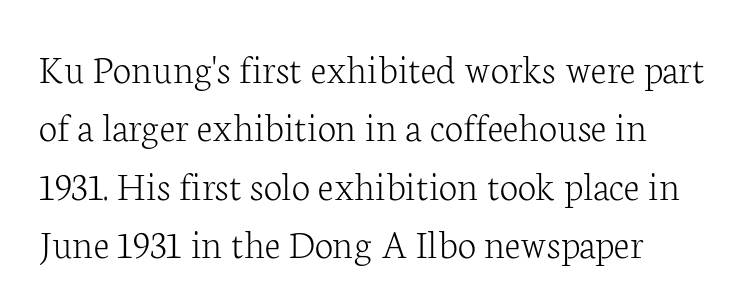
The lines in this sample share a left origin and differ only in where they stop. Is this a heavy cut? Hardly; it is regular or lighter. Just letters on the line, the space beneath them empty. Ordinary non-slanted type is in use. The space between consecutive lines is moderate. The characters display serif detailing at their extremities.
